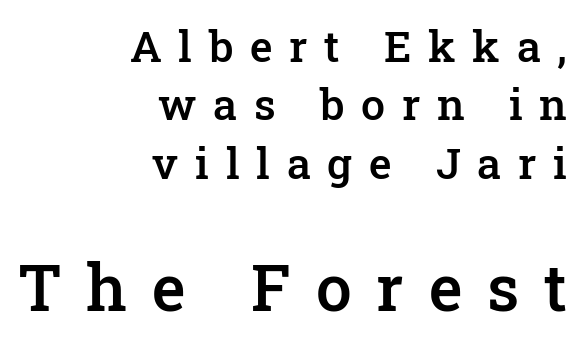
Someone cranked the tracking dial way up on this one. The vertical gap from one line to the next is medium. Any mark beneath the type? The region is blank. This sample uses an upright cut, with every glyph sitting square on the baseline. Block two is the big one; block one sits smaller above it. The lines in this sample share a right terminus and differ only in where they begin.
